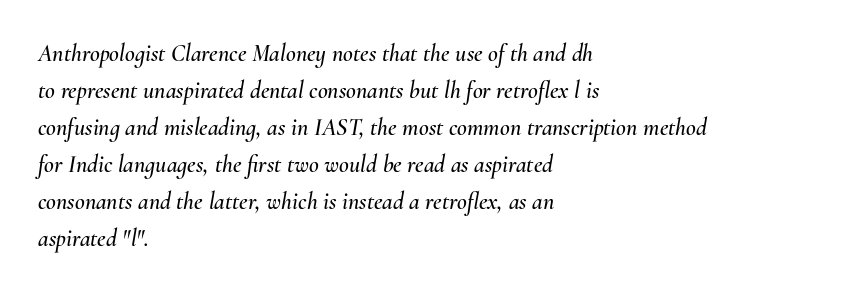
{"italic": "yes", "lean": "right", "slant_degrees": 10, "underline": "no", "align": "left", "line_spacing": "normal", "line_spacing_ratio": 1.54, "letter_spacing": "normal", "letter_spacing_em": 0.0, "glyph_px": 24}
